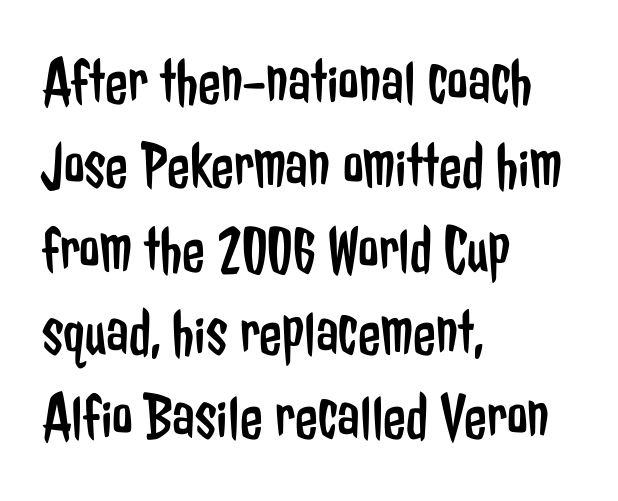
What's the leading like? Ordinary, nothing unusual. Line beginnings align vertically; line endings do not. A quiet, ordinary-to-light weight characterises the typeface. What stands out about the letter spacing? Nothing — it is the standard amount. A typesetter would call this proportional, since set widths differ per character.
